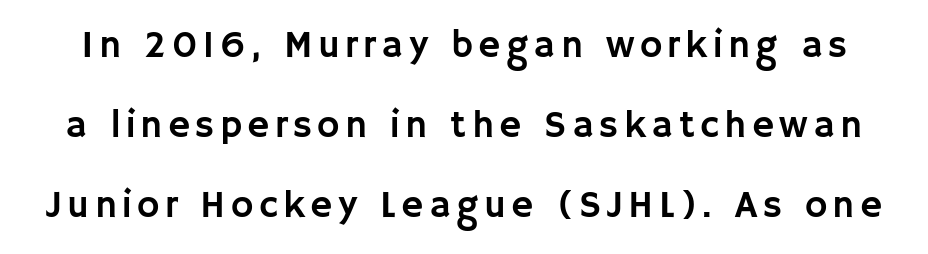
The gap between lines stays unmarked. The face used here is proportionally spaced, like ordinary book or web type. One glance says open: line gaps are wider than usual. Regarding serifs, this sample does without them.
